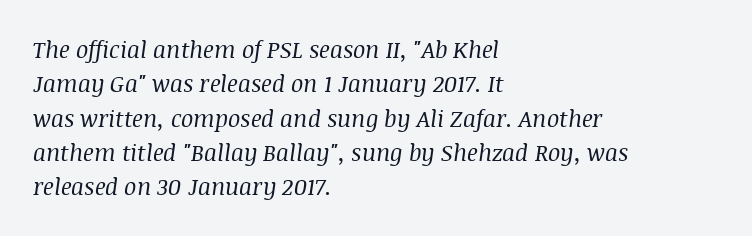
The image shows 23 px text type, italic (leaning right); set left-aligned, normal line spacing (1.49x), normal letter spacing, not underlined.
